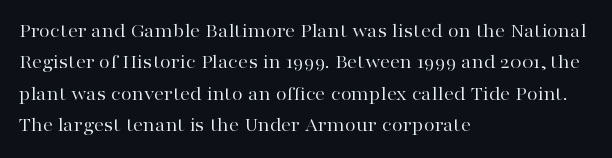
The image shows 20 px text type, upright; set left-aligned, normal line spacing (1.57x), normal letter spacing, not underlined.
